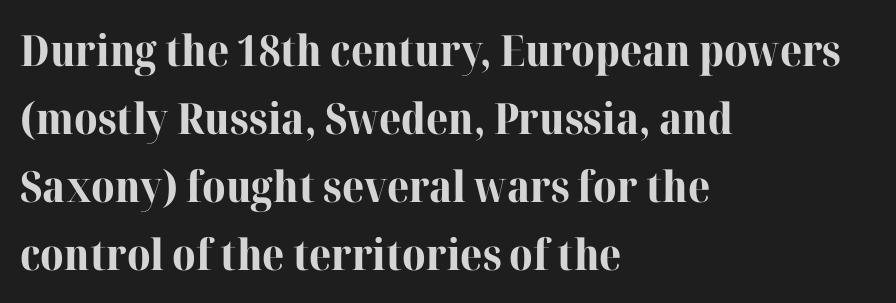
{"serif": "yes", "italic": "no", "bold": "yes", "weight": "bold", "width": "normal", "stroke_contrast": "high", "x_height": "medium", "monospaced": "no", "underline": "no", "align": "left", "line_spacing": "normal", "line_spacing_ratio": 1.58, "letter_spacing": "normal", "letter_spacing_em": 0.0, "glyph_px": 43}
